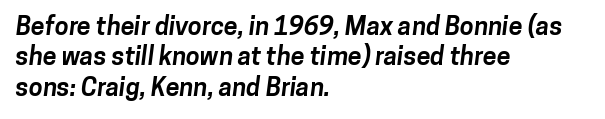
Summary of weight: heavy, a full bold. Lines of text with bare space underneath. Notice how the passage keeps a crisp vertical edge on the left only. The passage shown has conventional tracking throughout.
